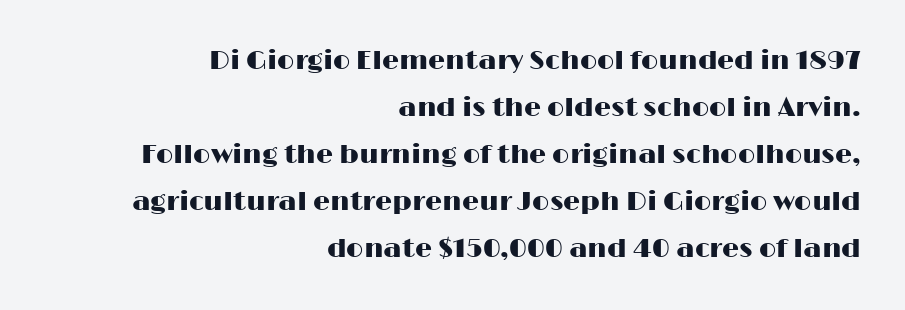
Q: Is the text italic (slanted)? A: No, it is upright.
Q: Is the text underlined? A: No.
Q: How is the paragraph aligned? A: Right-aligned.
Q: Is the spacing between letters normal or unusually wide? A: Normal.
